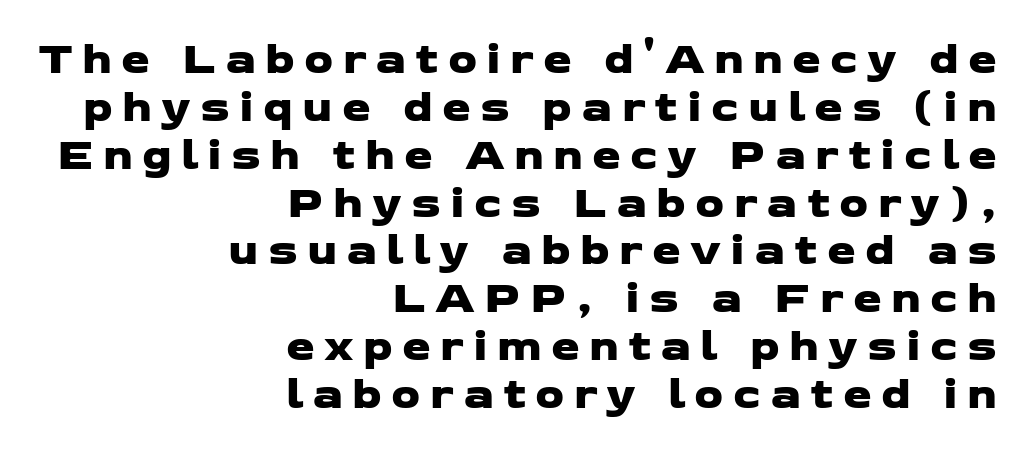
The rendering shows plain stroke endings on the letterforms — a sans-serif design. Tracking here is generous; glyphs stand well apart from one another. Alignment: flush right. Is there much room between lines? No — they nearly touch. Think of a printed novel: that variable character pitch is what you see here.
